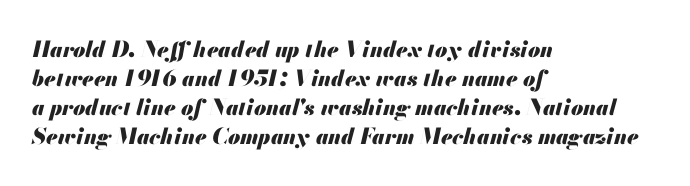
{"italic": "yes", "lean": "right", "slant_degrees": 13, "bold": "yes", "underline": "no", "align": "left", "line_spacing": "normal", "line_spacing_ratio": 1.32, "letter_spacing": "normal", "letter_spacing_em": 0.0, "glyph_px": 22}
